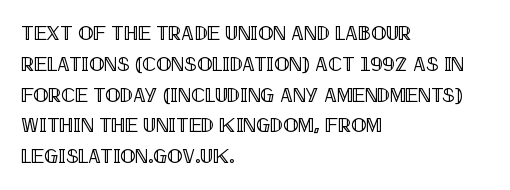
{"italic": "no", "underline": "no", "align": "left", "line_spacing": "normal", "line_spacing_ratio": 1.54, "letter_spacing": "normal", "letter_spacing_em": 0.0, "glyph_px": 20}
